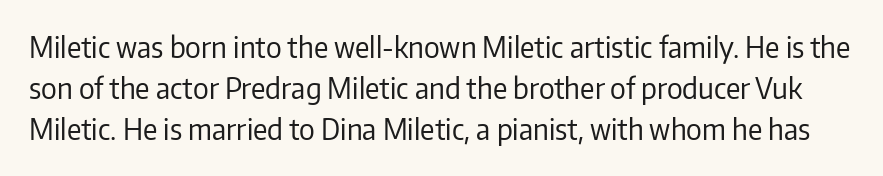
Q: Is the text bold? A: No.
Q: Is the text italic (slanted)? A: No, it is upright.
Q: Is the typeface a serif or a sans-serif typeface? A: Sans-serif.
Q: Is the text underlined? A: No.
Q: Is the spacing between letters normal or unusually wide? A: Normal.
Q: Is the spacing between lines tight, normal or loose? A: Normal.
Q: Width (condensed, normal, or wide)? A: Normal.
Q: Stroke contrast? A: Low.
Q: x-height? A: Medium.
Q: Monospaced? A: No.
